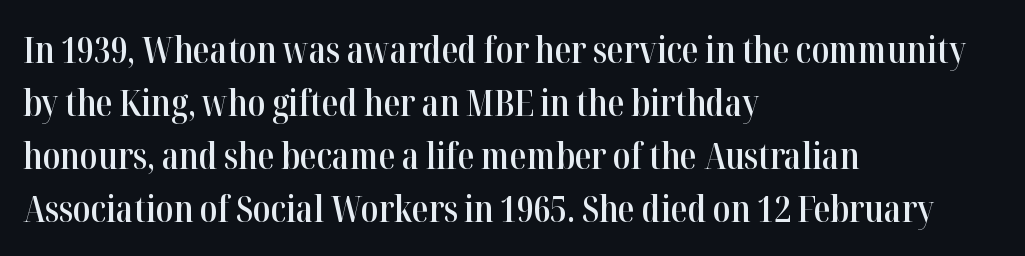
{"serif": "yes", "italic": "no", "bold": "semi", "weight": "semibold", "width": "condensed", "stroke_contrast": "high", "x_height": "medium", "monospaced": "no", "underline": "no", "align": "left", "line_spacing": "normal", "line_spacing_ratio": 1.43, "letter_spacing": "normal", "letter_spacing_em": 0.0, "glyph_px": 37}
